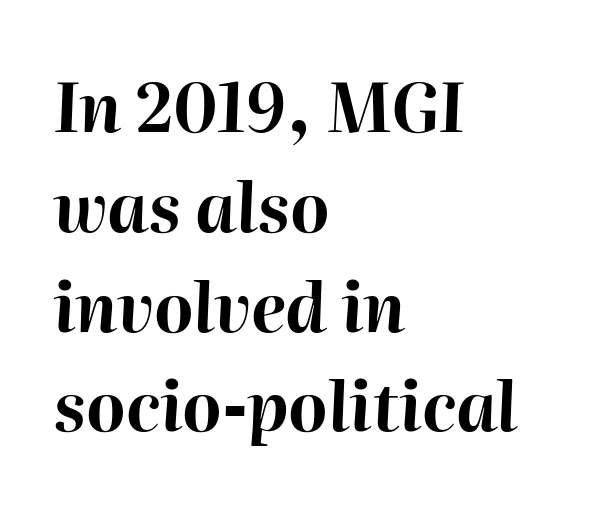
The specimen reads as italic at a glance. Looks like regular typesetting: each glyph gets only the width it needs. Vertical spacing — default. Characters follow at the spacing the type designer built in. One-word summary of the alignment: left. The words here are not underlined.
